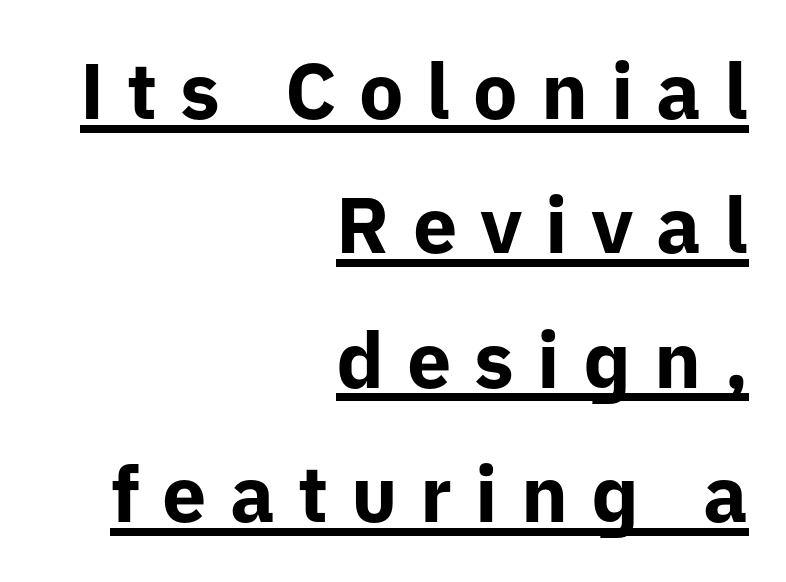
Q: Is the text bold? A: Yes.
Q: Is the text italic (slanted)? A: No, it is upright.
Q: Is the typeface a serif or a sans-serif typeface? A: Sans-serif.
Q: Is the text underlined? A: Yes.
Q: How is the paragraph aligned? A: Right-aligned.
Q: Is the spacing between letters normal or unusually wide? A: Unusually wide.
Q: Is the spacing between lines tight, normal or loose? A: Normal.
Q: Width (condensed, normal, or wide)? A: Normal.
Q: Stroke contrast? A: Low.
Q: x-height? A: Medium.
Q: Monospaced? A: No.
